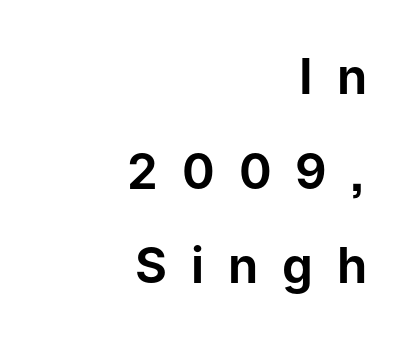
Q: Is the text italic (slanted)? A: No, it is upright.
Q: Is the typeface a serif or a sans-serif typeface? A: Sans-serif.
Q: Is the text underlined? A: No.
Q: How is the paragraph aligned? A: Right-aligned.
Q: Is the spacing between letters normal or unusually wide? A: Unusually wide.
Q: Is the spacing between lines tight, normal or loose? A: Loose.
Q: Width (condensed, normal, or wide)? A: Normal.
Q: Stroke contrast? A: Low.
Q: x-height? A: Medium.
Q: Monospaced? A: No.
